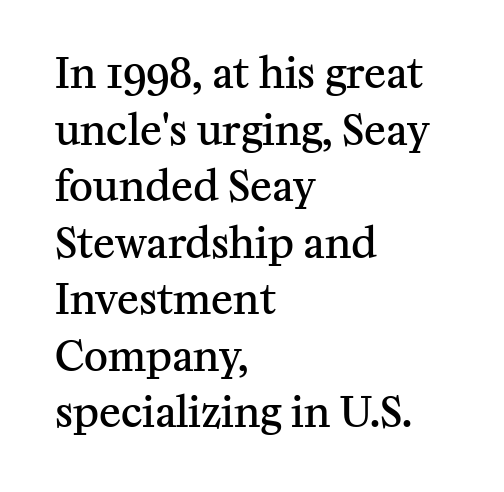
The image shows 41 px semibold serif type, upright; set left-aligned, normal line spacing (1.38x), normal letter spacing, not underlined; medium stroke contrast and a medium x-height.
